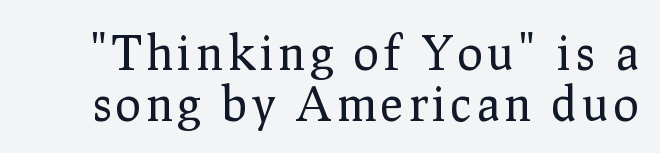
The image shows 47 px regular-weight serif type, upright; set tight line spacing (1.08x), not underlined; low stroke contrast and a medium x-height.
